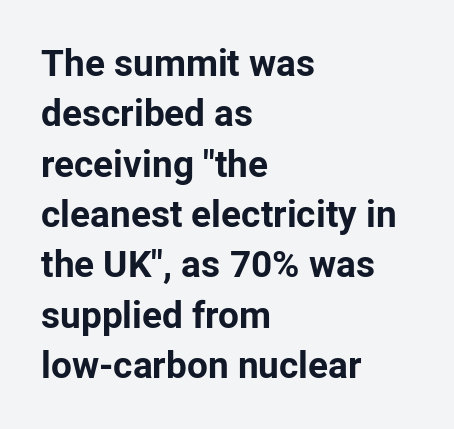
Q: Is the text bold? A: Yes.
Q: Is the text italic (slanted)? A: No, it is upright.
Q: Is the typeface a serif or a sans-serif typeface? A: Sans-serif.
Q: Is the text underlined? A: No.
Q: How is the paragraph aligned? A: Left-aligned.
Q: Is the spacing between letters normal or unusually wide? A: Normal.
Q: Is the spacing between lines tight, normal or loose? A: Normal.
Q: Width (condensed, normal, or wide)? A: Normal.
Q: Stroke contrast? A: Low.
Q: x-height? A: Medium.
Q: Monospaced? A: No.
